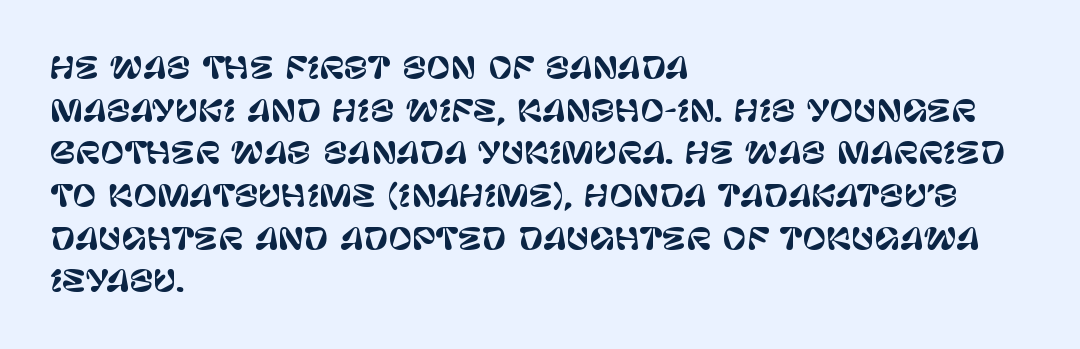
Q: Is the text italic (slanted)? A: Yes.
Q: Is the typeface a serif or a sans-serif typeface? A: Sans-serif.
Q: Is the text underlined? A: No.
Q: How is the paragraph aligned? A: Left-aligned.
Q: Is the spacing between letters normal or unusually wide? A: Normal.
Q: Is the spacing between lines tight, normal or loose? A: Normal.
Q: Width (condensed, normal, or wide)? A: Normal.
Q: Stroke contrast? A: Low.
Q: x-height? A: Large.
Q: Monospaced? A: No.
